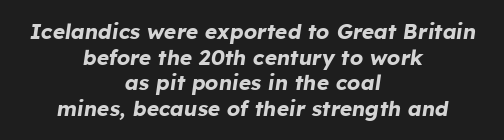
{"italic": "yes", "lean": "right", "slant_degrees": 8, "bold": "yes", "underline": "no", "align": "center", "line_spacing_ratio": 1.22, "letter_spacing": "normal", "letter_spacing_em": 0.0, "glyph_px": 21}
